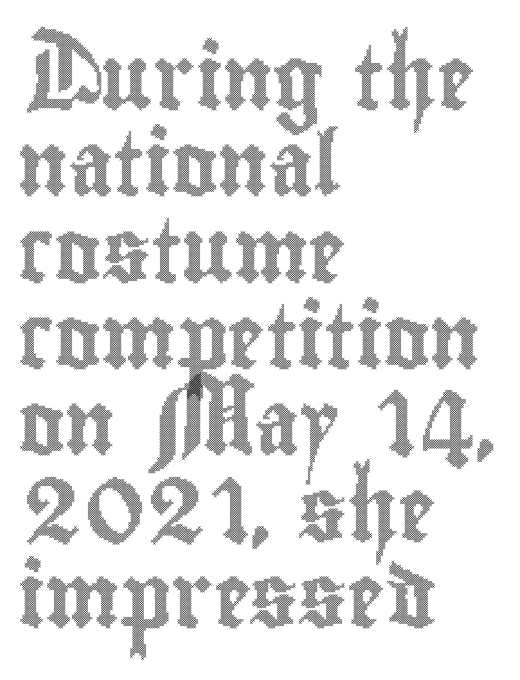
The letters advance in unequal steps, a hallmark of proportional type. Short and long lines alike share a common starting point at left. The space between consecutive lines is moderate. Spacing between characters is what you'd get straight out of the box. Every character sits straight up, as roman type does.
